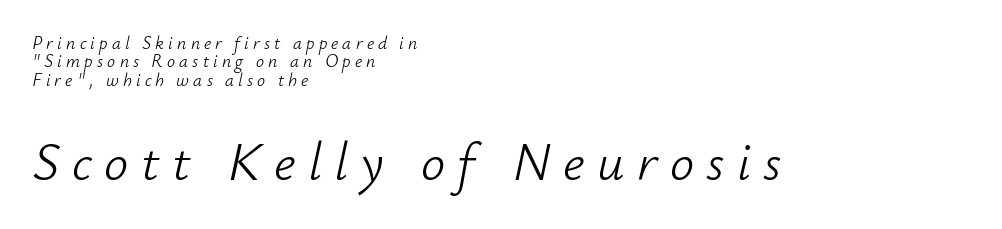
{"italic": "yes", "lean": "right", "slant_degrees": 12, "bold": "no", "weight": "light", "width": "normal", "stroke_contrast": "low", "x_height": "small", "monospaced": "no", "underline": "no", "align": "left", "line_spacing": "tight", "line_spacing_ratio": 1.02, "letter_spacing": "wide", "letter_spacing_em": 0.23, "larger_block": "second", "size_ratio": 3.0, "glyph_px": 54}
